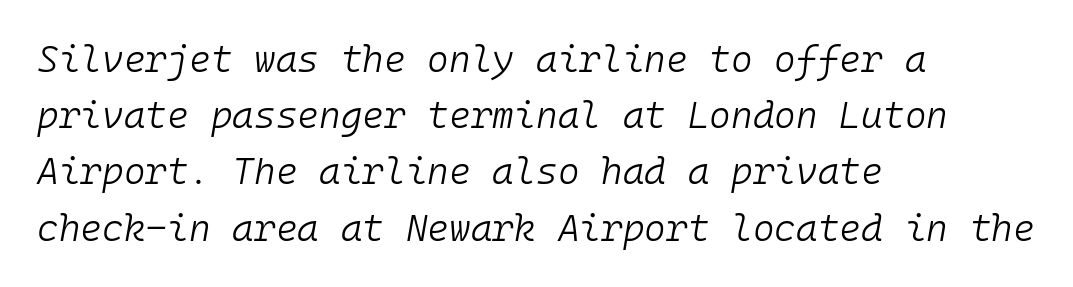
Characters follow at the spacing the type designer built in. These lines are rendered in a fixed-pitch font. Underlining? Definitely not there. You can tell it's italic because the verticals aren't actually vertical.
